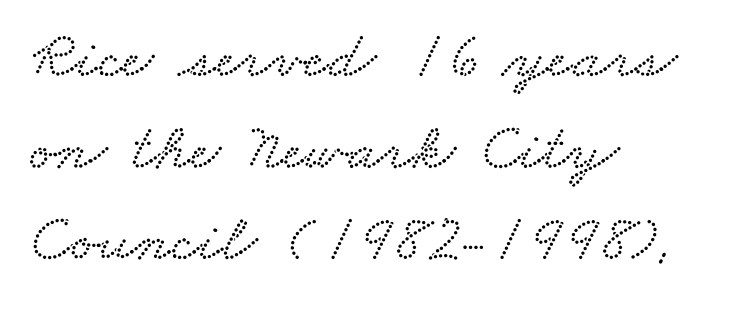
Q: Is the text underlined? A: No.
Q: How is the paragraph aligned? A: Left-aligned.
Q: Is the spacing between letters normal or unusually wide? A: Normal.
Q: Is the spacing between lines tight, normal or loose? A: Normal.
Q: Width (condensed, normal, or wide)? A: Wide.
Q: Stroke contrast? A: Low.
Q: x-height? A: Small.
Q: Monospaced? A: No.
